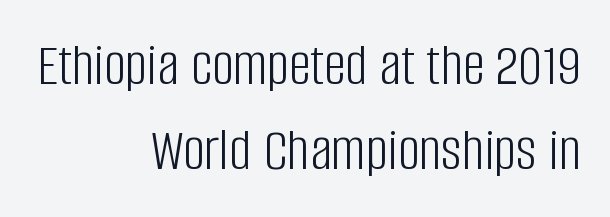
The image shows 61 px light, condensed sans-serif type, upright; set right-aligned, normal line spacing (1.39x), normal letter spacing, not underlined; low stroke contrast and a large x-height.
